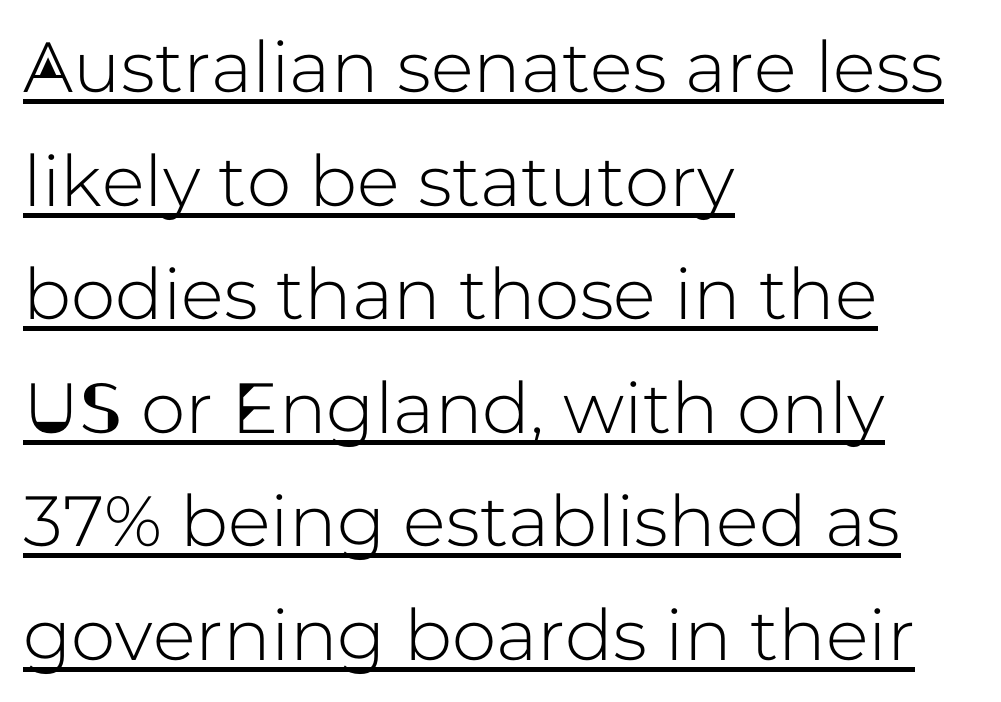
Q: Is the text italic (slanted)? A: No, it is upright.
Q: Is the typeface a serif or a sans-serif typeface? A: Sans-serif.
Q: Is the text underlined? A: Yes.
Q: How is the paragraph aligned? A: Left-aligned.
Q: Is the spacing between letters normal or unusually wide? A: Normal.
Q: Is the spacing between lines tight, normal or loose? A: Normal.
Q: Width (condensed, normal, or wide)? A: Normal.
Q: Stroke contrast? A: Low.
Q: x-height? A: Medium.
Q: Monospaced? A: No.
